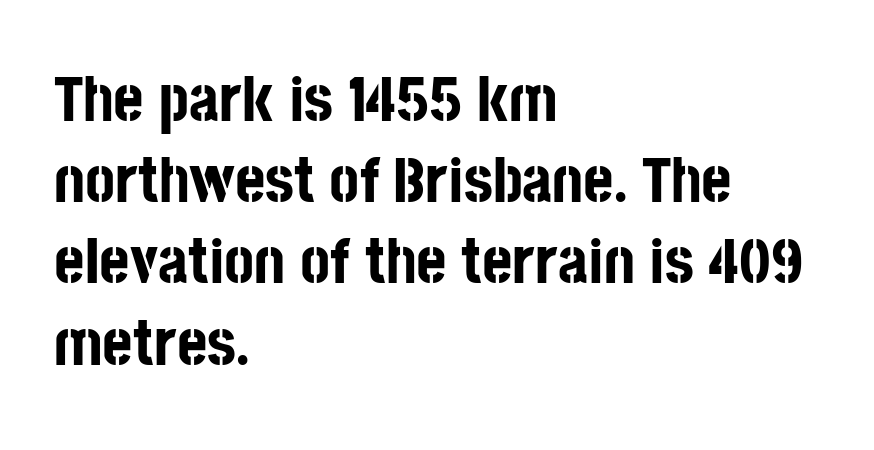
Q: Is the text bold? A: Yes.
Q: Is the text italic (slanted)? A: No, it is upright.
Q: Is the typeface a serif or a sans-serif typeface? A: Sans-serif.
Q: Is the text underlined? A: No.
Q: How is the paragraph aligned? A: Left-aligned.
Q: Is the spacing between letters normal or unusually wide? A: Normal.
Q: Is the spacing between lines tight, normal or loose? A: Normal.
Q: Width (condensed, normal, or wide)? A: Condensed.
Q: Stroke contrast? A: Low.
Q: x-height? A: Large.
Q: Monospaced? A: No.
